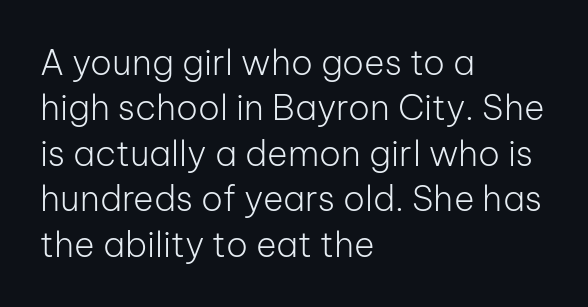
{"serif": "no", "italic": "no", "bold": "no", "weight": "light", "width": "normal", "stroke_contrast": "low", "x_height": "medium", "monospaced": "no", "underline": "no", "align": "left", "line_spacing": "normal", "line_spacing_ratio": 1.3, "letter_spacing": "normal", "letter_spacing_em": 0.0, "glyph_px": 35}
